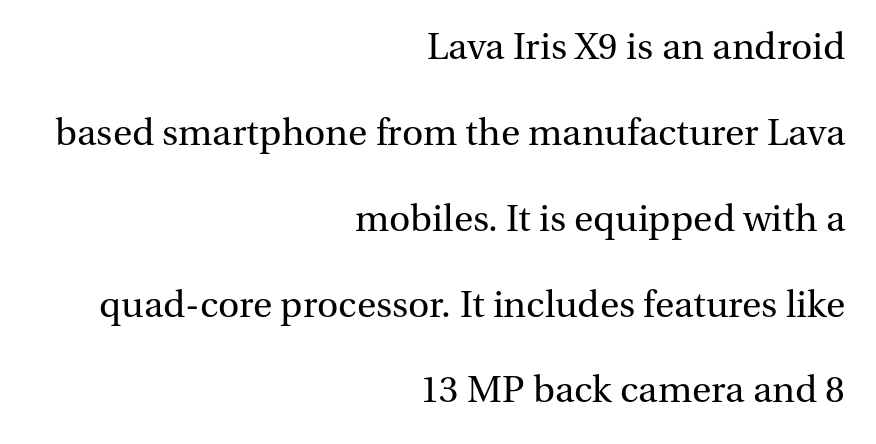
{"serif": "yes", "italic": "no", "bold": "no", "weight": "regular", "width": "normal", "stroke_contrast": "medium", "x_height": "medium", "monospaced": "no", "underline": "no", "align": "right", "line_spacing": "loose", "line_spacing_ratio": 2.32, "letter_spacing": "normal", "letter_spacing_em": 0.0, "glyph_px": 37}
